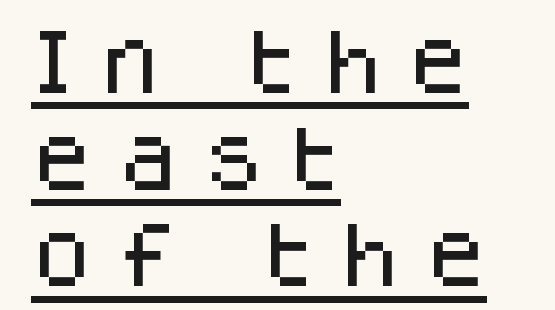
Compared with a centered layout, this one pins lines to the left instead. Notice how the stems are strictly vertical — no italics here. Look at the bottom of the vertical strokes: they stop flat, with no serifs. The passage shown is typed in a proportional face where columns would drift.
